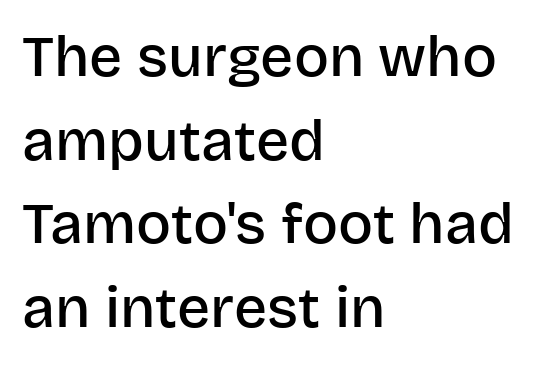
The image shows 58 px semibold sans-serif type, upright; set left-aligned, normal line spacing (1.44x), normal letter spacing, not underlined; low stroke contrast and a large x-height.
